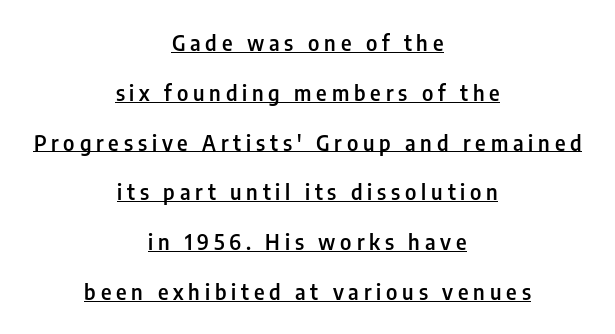
The horizontal fit of the characters is loose and conspicuously gappy. Check the space under the baseline: a stroke is drawn there. The rendering uses a semibold face; strokes are thickened but not to full bold. The specimen reads as upright at a glance.
